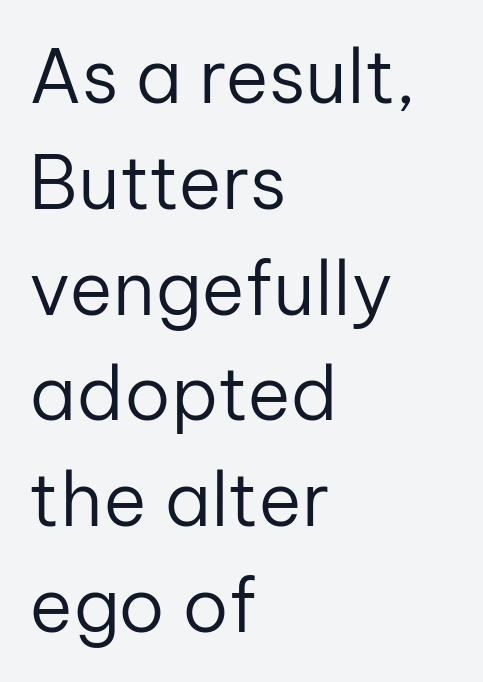
The image shows 74 px regular-weight sans-serif type, upright; set left-aligned, normal line spacing (1.43x), normal letter spacing, not underlined; low stroke contrast and a medium x-height.
